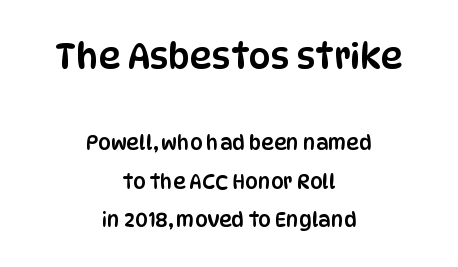
Q: Is the text italic (slanted)? A: No, it is upright.
Q: Is the typeface a serif or a sans-serif typeface? A: Sans-serif.
Q: Is the text underlined? A: No.
Q: How is the paragraph aligned? A: Centered.
Q: Is the spacing between letters normal or unusually wide? A: Normal.
Q: Is the spacing between lines tight, normal or loose? A: Loose.
Q: Which block of text is set in a larger size, the first (top) or the second (bottom)? A: The first (top) one.
Q: Width (condensed, normal, or wide)? A: Condensed.
Q: Stroke contrast? A: Low.
Q: x-height? A: Large.
Q: Monospaced? A: No.
